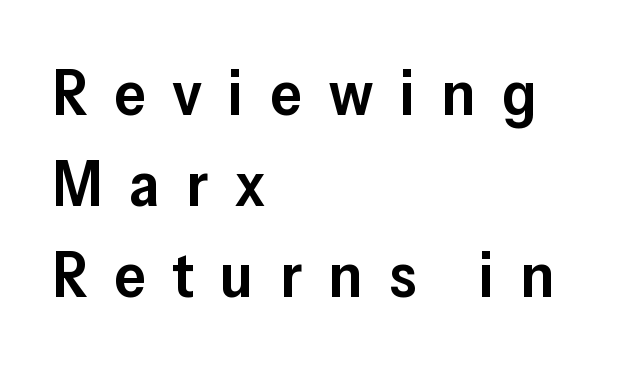
{"serif": "no", "italic": "no", "bold": "semi", "weight": "semibold", "width": "normal", "stroke_contrast": "low", "x_height": "medium", "monospaced": "no", "underline": "no", "align": "left", "line_spacing": "normal", "line_spacing_ratio": 1.42, "letter_spacing": "wide", "letter_spacing_em": 0.41, "glyph_px": 64}
